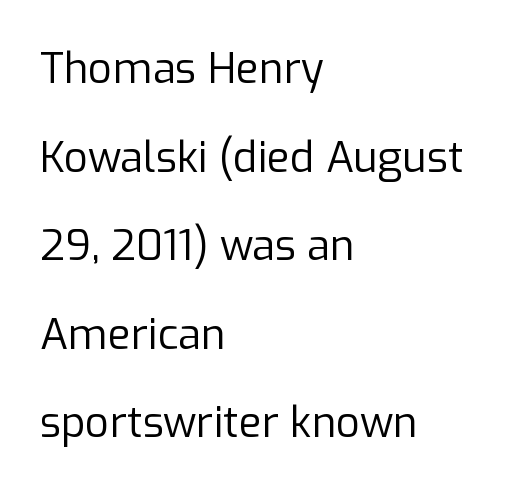
Q: Is the text bold? A: No.
Q: Is the text italic (slanted)? A: No, it is upright.
Q: Is the typeface a serif or a sans-serif typeface? A: Sans-serif.
Q: Is the text underlined? A: No.
Q: How is the paragraph aligned? A: Left-aligned.
Q: Is the spacing between letters normal or unusually wide? A: Normal.
Q: Is the spacing between lines tight, normal or loose? A: Loose.
Q: Width (condensed, normal, or wide)? A: Normal.
Q: Stroke contrast? A: Low.
Q: x-height? A: Medium.
Q: Monospaced? A: No.
